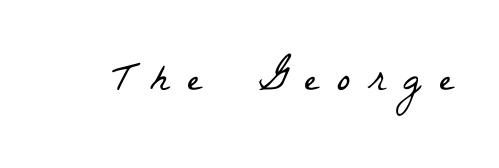
Q: Is the text bold? A: No.
Q: Is the typeface a serif or a sans-serif typeface? A: Serif.
Q: Is the text underlined? A: No.
Q: Is the spacing between letters normal or unusually wide? A: Unusually wide.
Q: Width (condensed, normal, or wide)? A: Condensed.
Q: Stroke contrast? A: Low.
Q: x-height? A: Medium.
Q: Monospaced? A: No.
